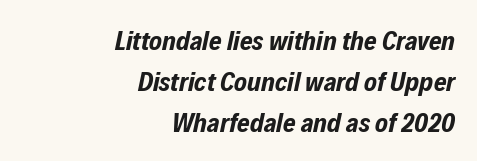
In CSS terms this would be text-align: right. Rule under the text: the space is simply empty. The passage shown leans; its letterforms are oblique. The passage shown is emphatically bold. The letterforms sit shoulder to shoulder at normal distance.
